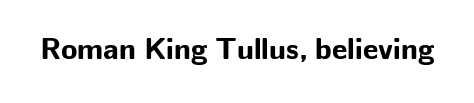
Q: Is the text bold? A: Yes.
Q: Is the text italic (slanted)? A: No, it is upright.
Q: Is the typeface a serif or a sans-serif typeface? A: Sans-serif.
Q: Is the text underlined? A: No.
Q: Is the spacing between letters normal or unusually wide? A: Normal.
Q: Width (condensed, normal, or wide)? A: Normal.
Q: Stroke contrast? A: Low.
Q: x-height? A: Medium.
Q: Monospaced? A: No.
